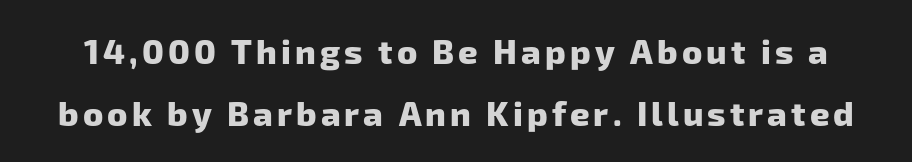
The image shows 34 px heavy sans-serif type; set line spacing 1.82x, not underlined; low stroke contrast and a medium x-height.
